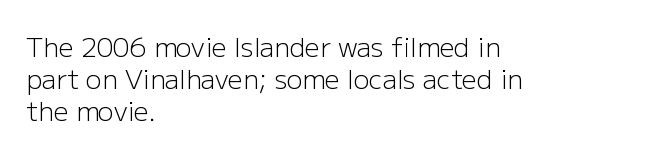
Q: Is the text bold? A: No.
Q: Is the text italic (slanted)? A: No, it is upright.
Q: Is the text underlined? A: No.
Q: How is the paragraph aligned? A: Left-aligned.
Q: Is the spacing between letters normal or unusually wide? A: Normal.
